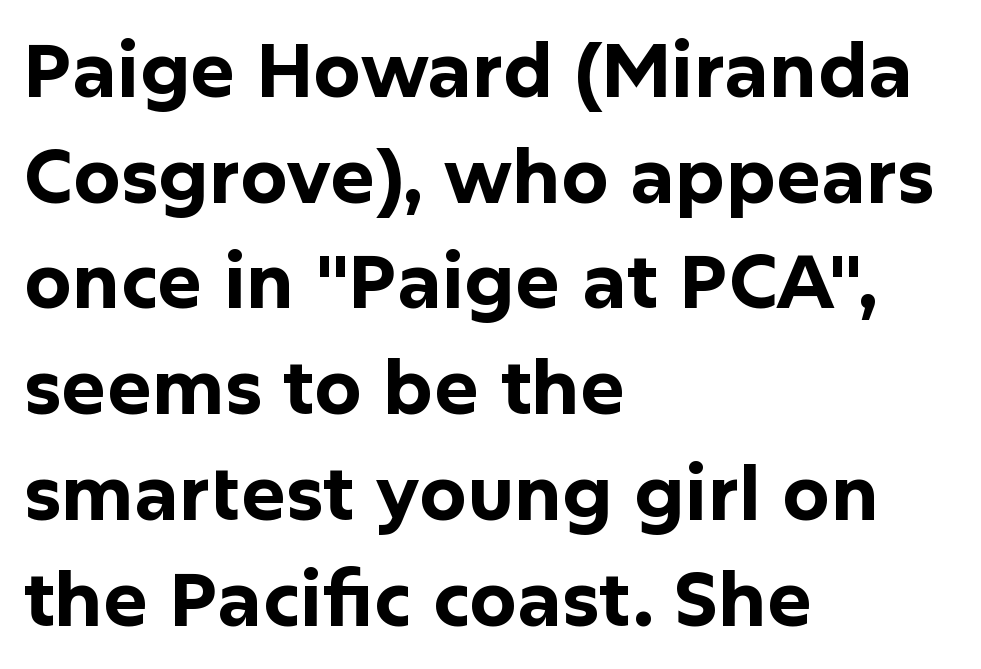
Q: Is the text bold? A: Yes.
Q: Is the text italic (slanted)? A: No, it is upright.
Q: Is the typeface a serif or a sans-serif typeface? A: Sans-serif.
Q: Is the text underlined? A: No.
Q: How is the paragraph aligned? A: Left-aligned.
Q: Is the spacing between letters normal or unusually wide? A: Normal.
Q: Is the spacing between lines tight, normal or loose? A: Normal.
Q: Width (condensed, normal, or wide)? A: Normal.
Q: Stroke contrast? A: Low.
Q: x-height? A: Medium.
Q: Monospaced? A: No.
